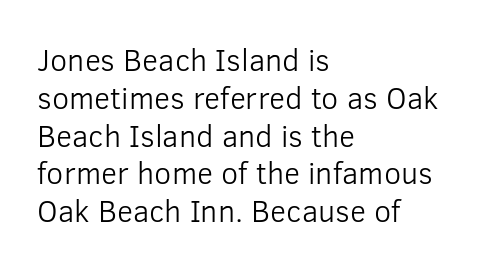
Q: Is the text bold? A: No.
Q: Is the text italic (slanted)? A: No, it is upright.
Q: Is the typeface a serif or a sans-serif typeface? A: Sans-serif.
Q: Is the text underlined? A: No.
Q: How is the paragraph aligned? A: Left-aligned.
Q: Is the spacing between letters normal or unusually wide? A: Normal.
Q: Width (condensed, normal, or wide)? A: Normal.
Q: Stroke contrast? A: Low.
Q: x-height? A: Medium.
Q: Monospaced? A: No.
